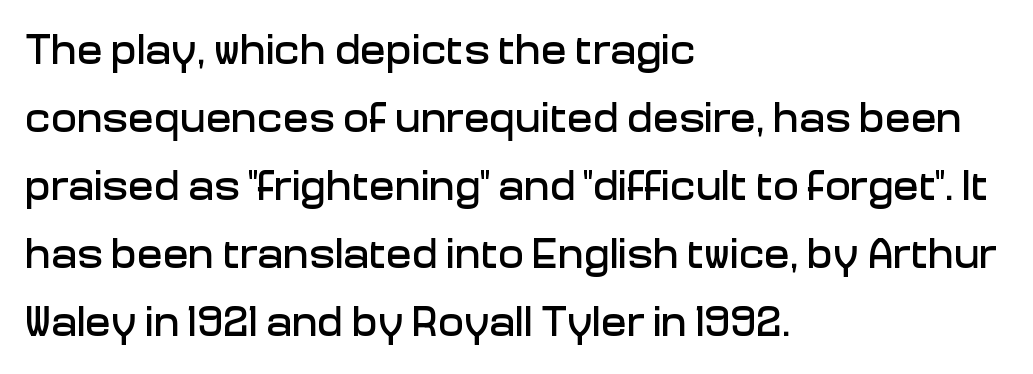
{"serif": "no", "italic": "no", "width": "normal", "stroke_contrast": "low", "x_height": "medium", "monospaced": "no", "underline": "no", "align": "left", "line_spacing": "normal", "line_spacing_ratio": 1.58, "letter_spacing": "normal", "letter_spacing_em": 0.0, "glyph_px": 43}
